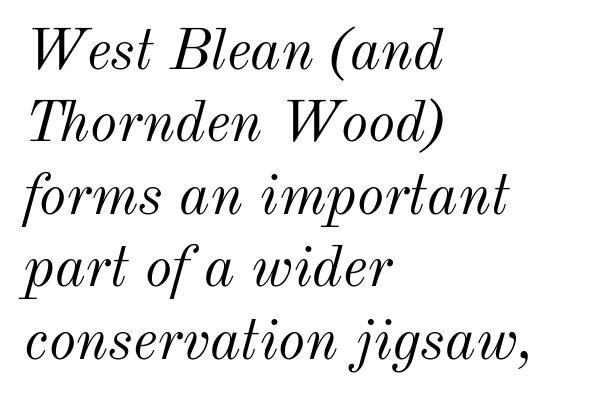
Just letters on the line, the space beneath them empty. You can tell it's italic because the verticals aren't actually vertical. Rows of type keep a routine distance in the vertical direction. The line texture is even and compact thanks to regular tracking. The characters are drawn with everyday or finer stroke widths. Casual observation: everything's shoved over to the left.
